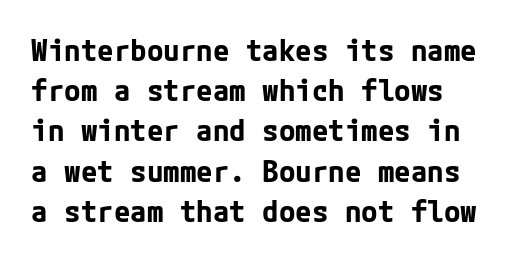
The vertical gap from one line to the next is medium. Each letter's strokes conclude bluntly, with no projecting serifs. Strong, thick strokes mark this as bold type. Only glyphs here, with clear space below each row. The specimen reads as upright at a glance.
